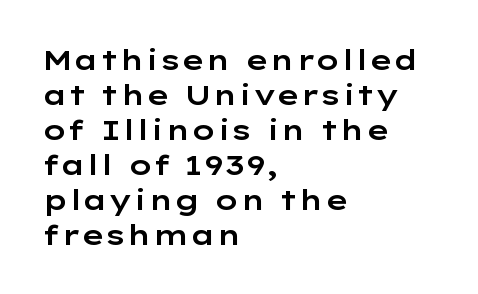
The image shows 28 px wide sans-serif type, upright; set left-aligned, normal line spacing (1.25x), normal letter spacing, not underlined; low stroke contrast and a medium x-height.
